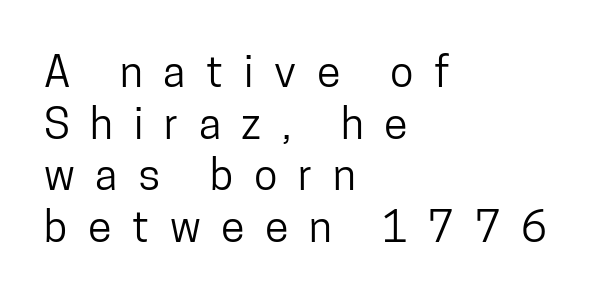
Q: Is the text italic (slanted)? A: No, it is upright.
Q: Is the typeface a serif or a sans-serif typeface? A: Sans-serif.
Q: Is the text underlined? A: No.
Q: How is the paragraph aligned? A: Left-aligned.
Q: Is the spacing between letters normal or unusually wide? A: Unusually wide.
Q: Width (condensed, normal, or wide)? A: Condensed.
Q: Stroke contrast? A: Low.
Q: x-height? A: Medium.
Q: Monospaced? A: No.
